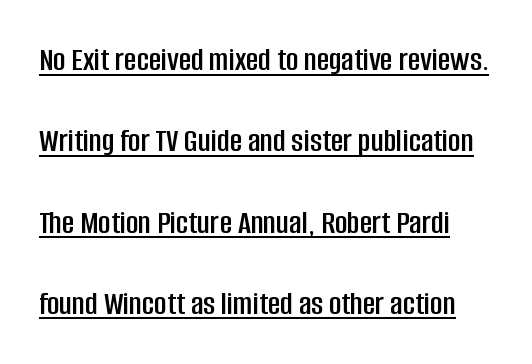
Leading: increased. Do the letters lean? They stand straight. The passage shown is typeset with a sans-serif family. This rendering features underlined lettering.
